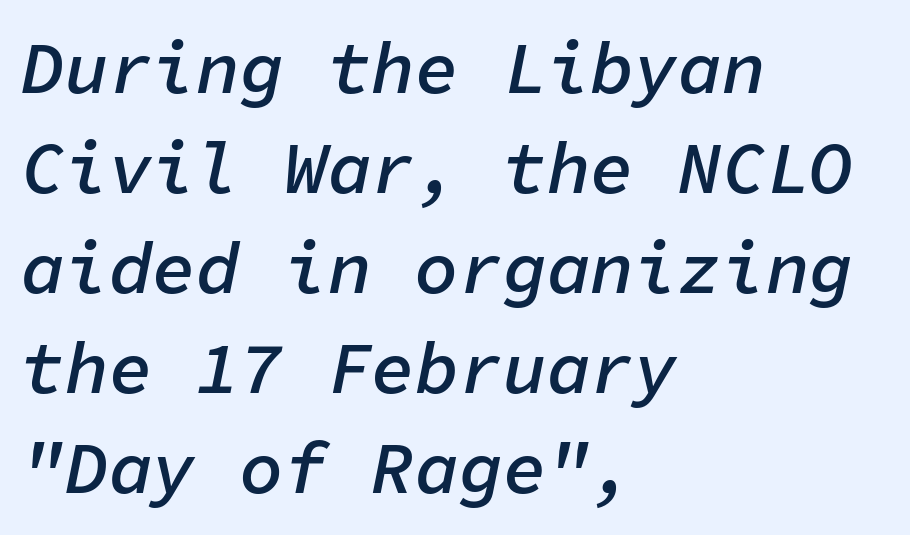
Q: Is the text bold? A: Semi-bold.
Q: Is the text italic (slanted)? A: Yes, it leans right by about 11 degrees.
Q: Is the text underlined? A: No.
Q: How is the paragraph aligned? A: Left-aligned.
Q: Is the spacing between letters normal or unusually wide? A: Normal.
Q: Is the spacing between lines tight, normal or loose? A: Normal.
Q: Width (condensed, normal, or wide)? A: Normal.
Q: Stroke contrast? A: Low.
Q: x-height? A: Medium.
Q: Monospaced? A: Yes.
